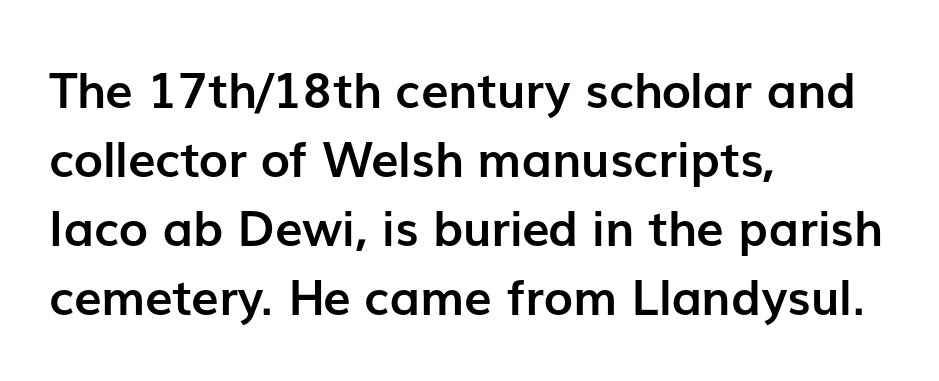
{"serif": "no", "italic": "no", "bold": "yes", "weight": "semibold", "width": "normal", "stroke_contrast": "low", "x_height": "medium", "monospaced": "no", "underline": "no", "align": "left", "line_spacing": "normal", "line_spacing_ratio": 1.41, "letter_spacing": "normal", "letter_spacing_em": 0.0, "glyph_px": 49}
